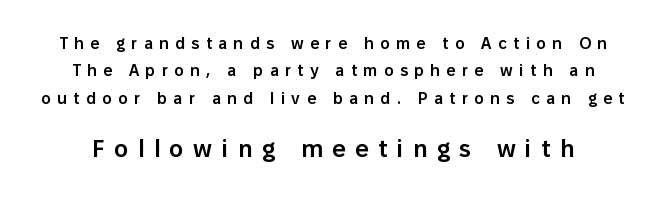
The image shows 24 px text type, upright; set line spacing 1.71x, unusually wide letter spacing (+0.4 em), not underlined; the second (bottom) block is 1.5x larger.
